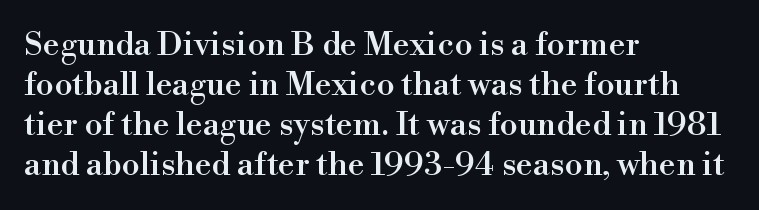
Between one letter and the next there's only the usual sliver of space. Here the designer chose a conventional face with non-uniform glyph widths. These lines were composed using upright roman letters. The foot of each line stays bare and open. What kind of face is this? One with serifs. The typesetter chose a ragged-right arrangement here.
